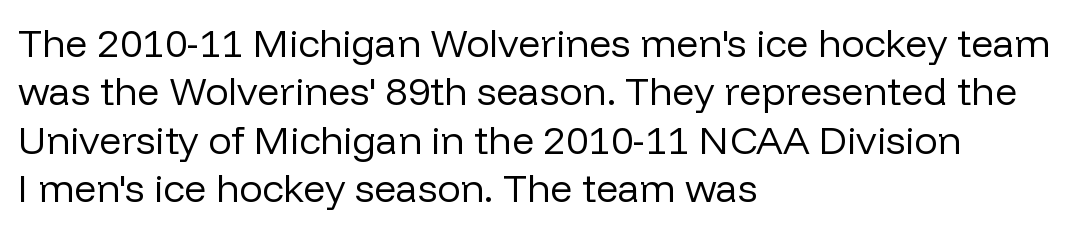
{"serif": "no", "italic": "no", "bold": "no", "weight": "regular", "width": "normal", "stroke_contrast": "low", "x_height": "medium", "monospaced": "no", "underline": "no", "align": "left", "line_spacing_ratio": 1.24, "letter_spacing": "normal", "letter_spacing_em": 0.0, "glyph_px": 39}
